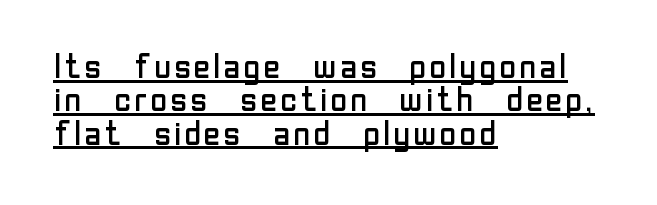
{"serif": "no", "italic": "no", "bold": "no", "weight": "regular", "width": "normal", "stroke_contrast": "low", "x_height": "medium", "monospaced": "no", "underline": "yes", "align": "left", "line_spacing": "tight", "line_spacing_ratio": 0.98, "letter_spacing": "normal", "letter_spacing_em": 0.0, "glyph_px": 34}
